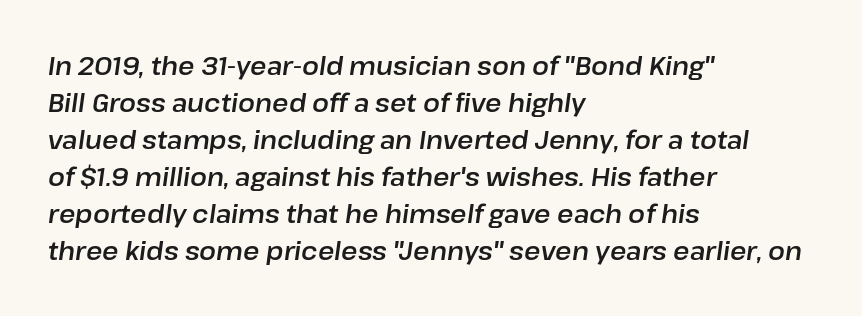
The rendering keeps characters at their native spacing. A classic flush-left, rag-right setting is used for this passage. Letters rest on an invisible, unmarked baseline. The rendering uses a moderate line-height, typical for paragraphs. The whole block is typeset with a tilt.
